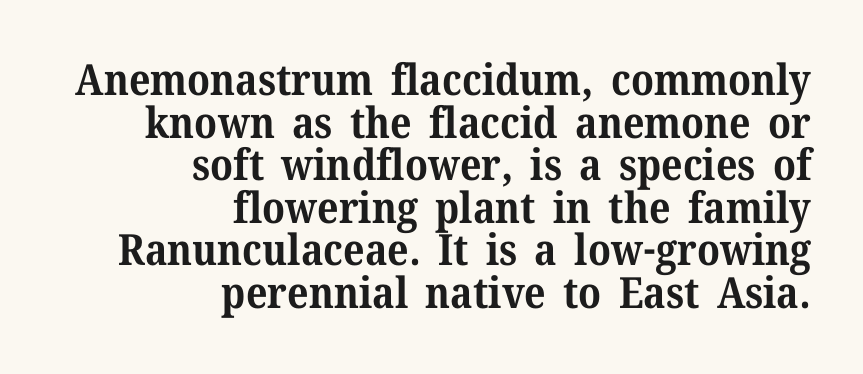
The image shows 43 px bold serif type, upright; set right-aligned, tight line spacing (0.99x), normal letter spacing, not underlined; medium stroke contrast and a medium x-height.
